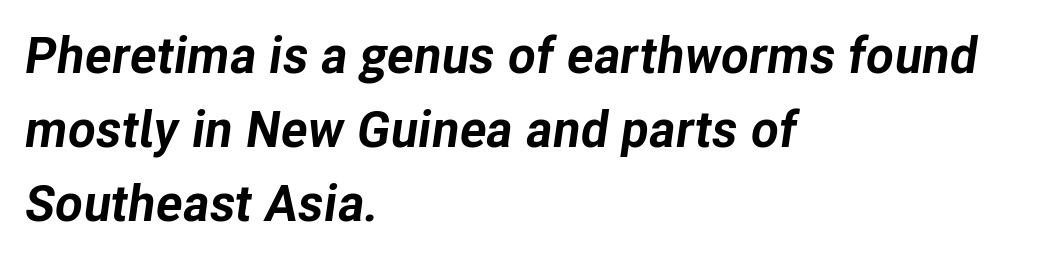
{"italic": "yes", "lean": "right", "slant_degrees": 8, "bold": "yes", "weight": "bold", "width": "normal", "stroke_contrast": "low", "x_height": "medium", "monospaced": "no", "underline": "no", "align": "left", "line_spacing": "normal", "line_spacing_ratio": 1.45, "letter_spacing": "normal", "letter_spacing_em": 0.0, "glyph_px": 51}
